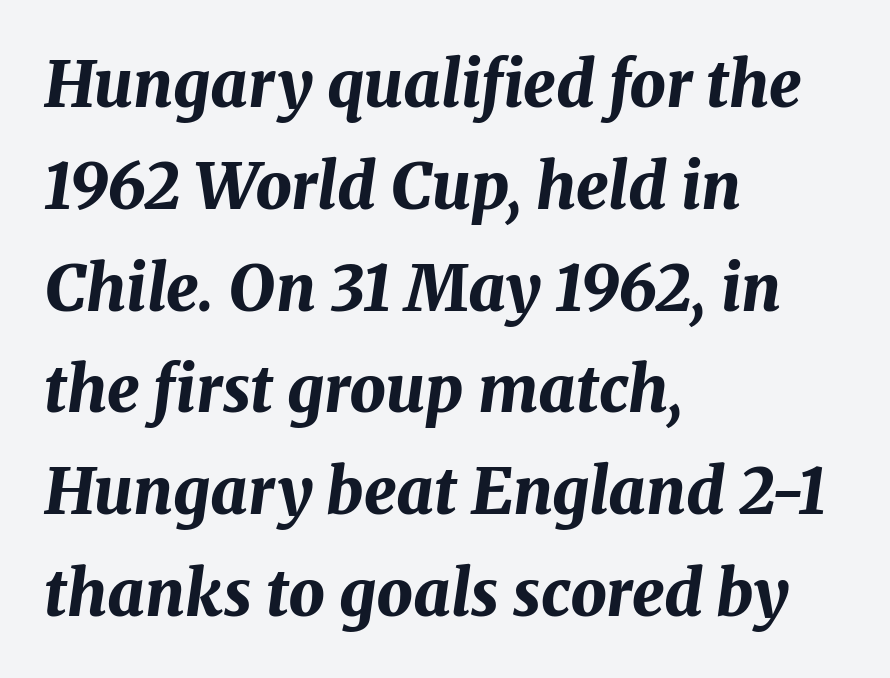
{"italic": "yes", "lean": "right", "slant_degrees": 8, "bold": "yes", "weight": "bold", "width": "normal", "stroke_contrast": "medium", "x_height": "medium", "monospaced": "no", "underline": "no", "align": "left", "line_spacing": "normal", "line_spacing_ratio": 1.59, "letter_spacing": "normal", "letter_spacing_em": 0.0, "glyph_px": 64}
